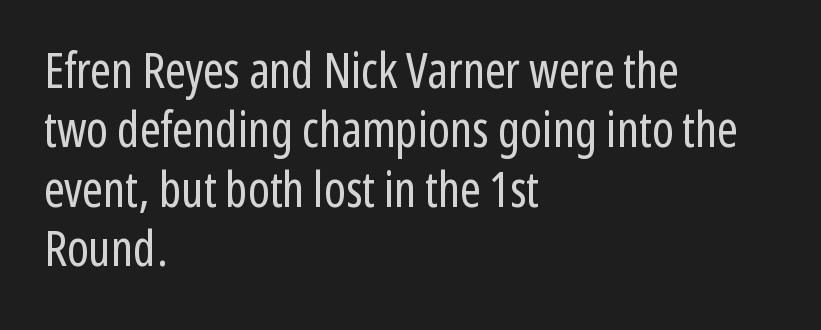
The image shows 49 px regular-weight, condensed sans-serif type, upright; set left-aligned, line spacing 1.21x, normal letter spacing, not underlined; low stroke contrast and a medium x-height.
